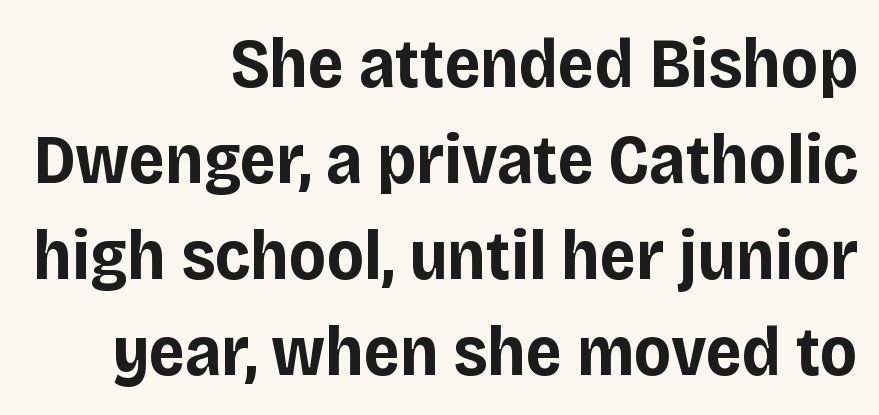
The passage shown has conventional tracking throughout. The rendering anchors every line to the right-hand side. Baseline-to-baseline distance is the conventional proportion of letter height. Do the characters align in a grid? No, the font is proportional.
